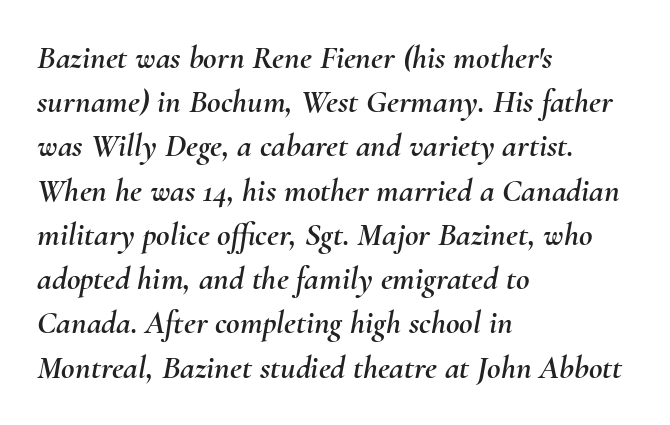
{"italic": "yes", "lean": "right", "slant_degrees": 10, "width": "normal", "stroke_contrast": "medium", "x_height": "small", "monospaced": "no", "underline": "no", "align": "left", "line_spacing": "normal", "line_spacing_ratio": 1.34, "letter_spacing": "normal", "letter_spacing_em": 0.0, "glyph_px": 33}
